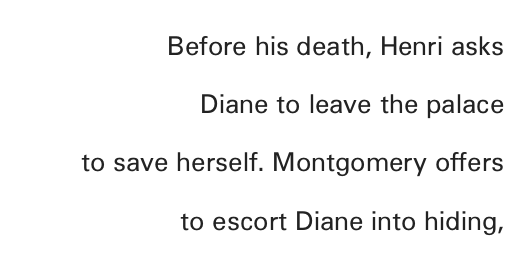
The rendering keeps characters at their native spacing. Clear beneath every line of the passage. The characters are drawn with everyday or finer stroke widths. Honestly, the rows look like they've been pulled way apart. The text block is weighted toward the right margin, trailing off unevenly leftward. It's the straight-up-and-down kind of type.
